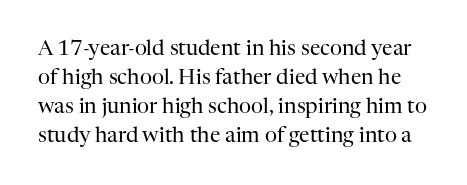
The passage shown is not bold in any degree. Evenly set lines give the paragraph a standard silhouette. Words appear dense and cohesive because spacing is normal. Has an underline been added? It has not. Nope, not italic — everything's standing straight.
